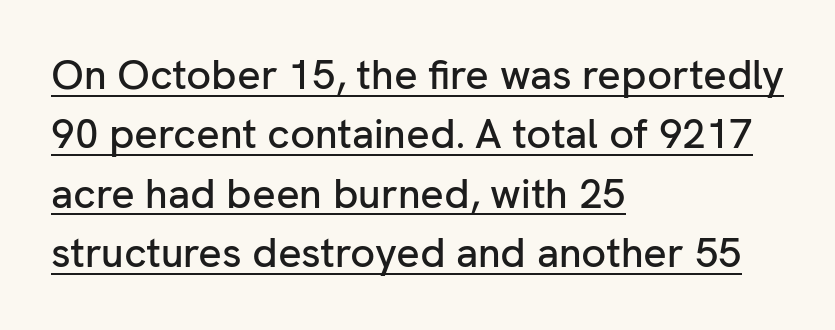
The image shows 41 px sans-serif type, upright; set left-aligned, normal line spacing (1.45x), normal letter spacing, underlined; low stroke contrast and a medium x-height.
